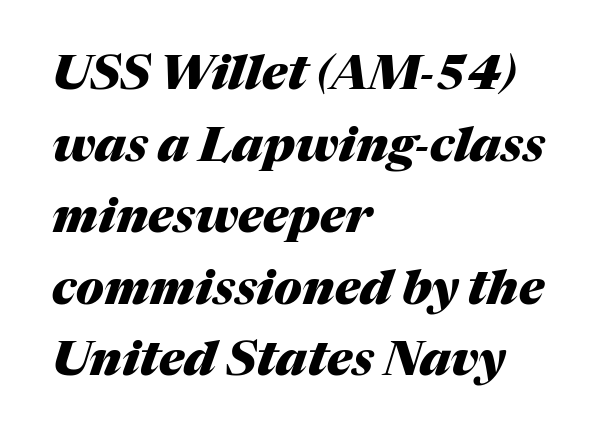
The image shows 48 px heavy type, italic (leaning right); set left-aligned, normal line spacing (1.49x), normal letter spacing, not underlined; medium stroke contrast and a medium x-height.
